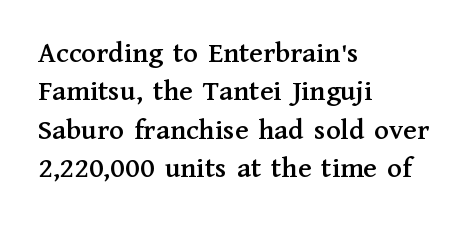
Caption: standard tracking, unaltered. The specimen omits any rule beneath the text block's lines. Short and long lines alike share a common starting point at left. The characters display serif detailing at their extremities.
